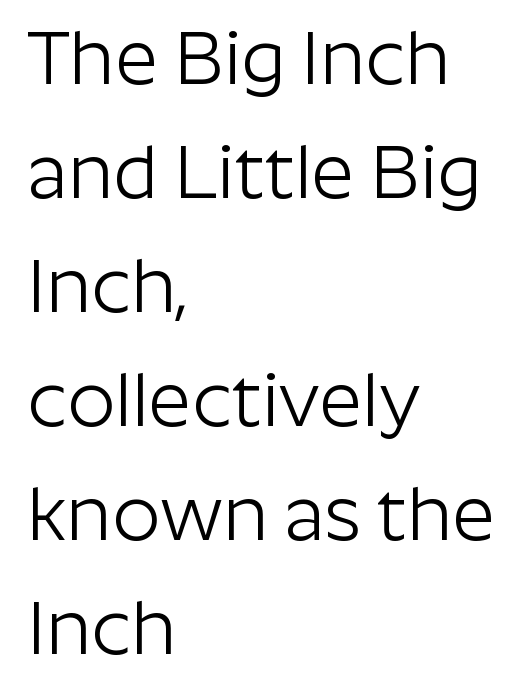
Q: Is the text bold? A: No.
Q: Is the text italic (slanted)? A: No, it is upright.
Q: Is the typeface a serif or a sans-serif typeface? A: Sans-serif.
Q: Is the text underlined? A: No.
Q: How is the paragraph aligned? A: Left-aligned.
Q: Is the spacing between letters normal or unusually wide? A: Normal.
Q: Is the spacing between lines tight, normal or loose? A: Normal.
Q: Width (condensed, normal, or wide)? A: Normal.
Q: Stroke contrast? A: Low.
Q: x-height? A: Medium.
Q: Monospaced? A: No.
